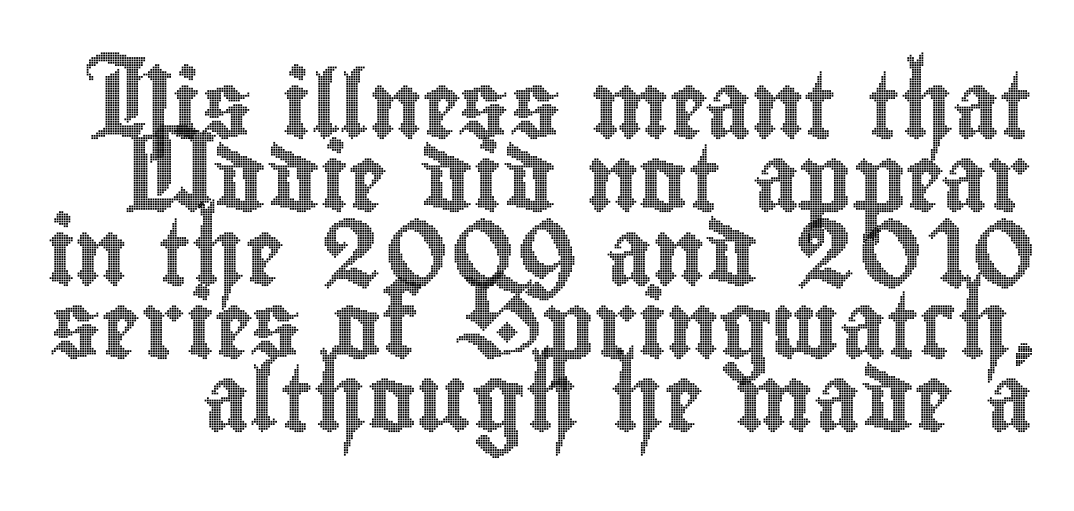
{"italic": "no", "width": "condensed", "x_height": "small", "monospaced": "no", "underline": "no", "line_spacing": "tight", "line_spacing_ratio": 1.11, "letter_spacing": "normal", "letter_spacing_em": 0.0, "glyph_px": 66}
